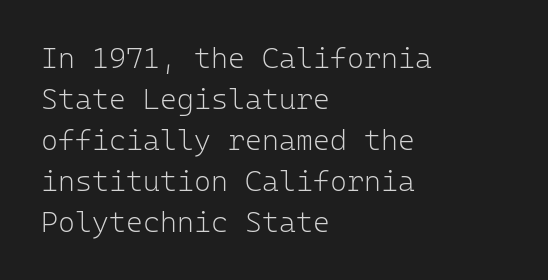
Bare-footed words on every line. The face used here is a sans, in the tradition of grotesques and geometrics. Summary of weight: not heavy and not bold. You could count columns in this text — the font is strictly monospaced. The axis of the letterforms is exactly vertical. Left-aligned paragraph, ragged on the right.
